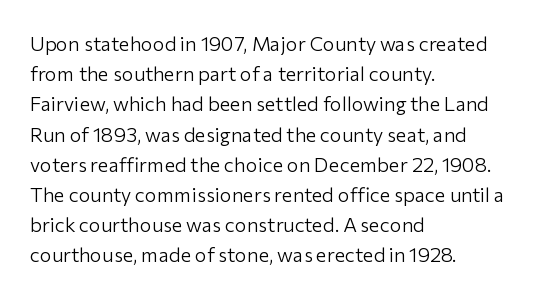
{"italic": "no", "bold": "no", "underline": "no", "align": "left", "line_spacing": "normal", "line_spacing_ratio": 1.51, "letter_spacing": "normal", "letter_spacing_em": 0.0, "glyph_px": 20}
